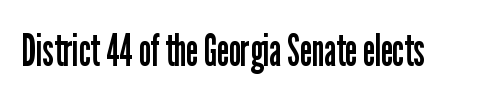
The image shows 45 px regular-weight, condensed sans-serif type, upright; set normal letter spacing, not underlined; low stroke contrast and a medium x-height.
